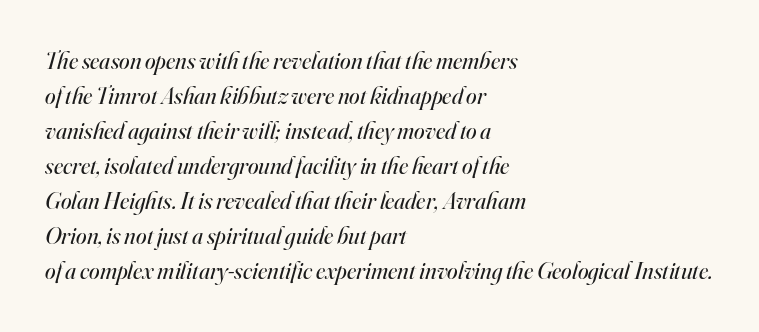
{"italic": "yes", "lean": "right", "slant_degrees": 16, "bold": "no", "underline": "no", "align": "left", "line_spacing": "normal", "line_spacing_ratio": 1.46, "letter_spacing": "normal", "letter_spacing_em": 0.0, "glyph_px": 24}
